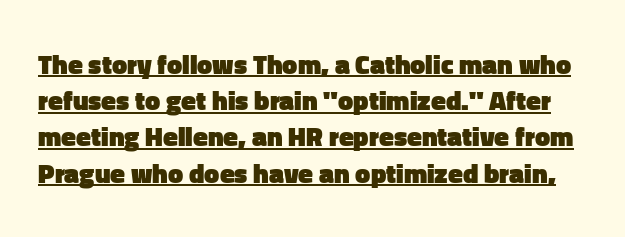
The image shows 27 px bold type, upright; set normal line spacing (1.34x), normal letter spacing, underlined.
